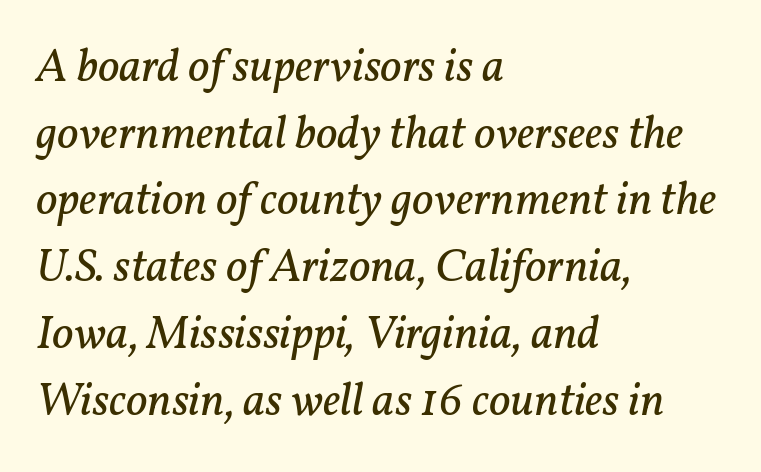
Honestly, there is no underline to notice here at all. The lettering tilts uniformly, giving the passage an italic look. Horizontal bands of white between lines are of average thickness. The paragraph shown leans on its left margin. The cut favours lightness, reaching ordinary text weight at its darkest. Students, note that the glyphs here touch the page at normal intervals.
